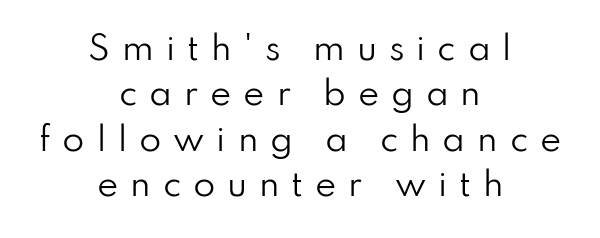
{"serif": "no", "italic": "no", "bold": "no", "weight": "regular", "width": "normal", "stroke_contrast": "low", "x_height": "small", "monospaced": "no", "underline": "no", "align": "center", "line_spacing": "normal", "line_spacing_ratio": 1.42, "letter_spacing": "wide", "letter_spacing_em": 0.37, "glyph_px": 32}
